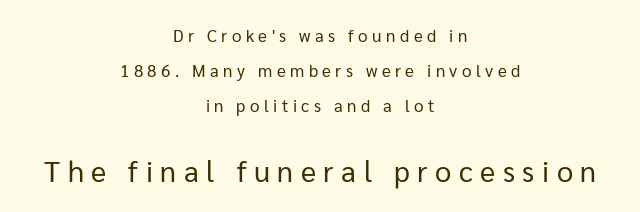
In this sample the second text group is rendered at the bigger scale. Stroke terminals: plain, sans-serif. A typesetter would call this proportional, since set widths differ per character. Unmarked baselines from the first word to the last. The letters stand straight up with perfectly vertical stems.
